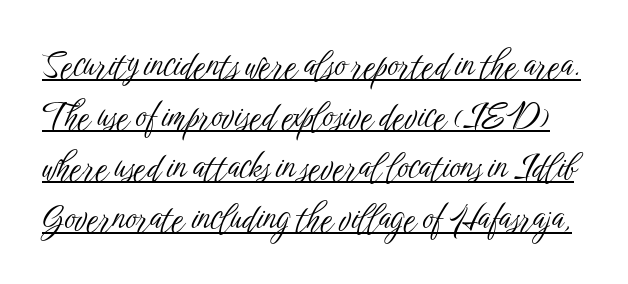
You could not count columns in this text — the font is proportionally spaced. Is the letter spacing exaggerated? No — it looks like the ordinary default. The space between consecutive lines is moderate.
